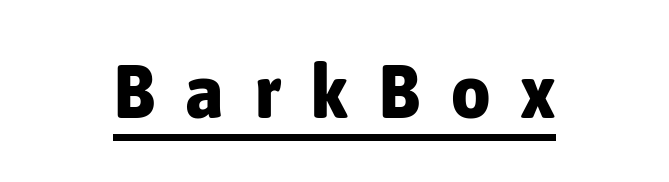
Underline: present. Letter spacing: wide. Ascenders rise straight up at ninety degrees. Looks like regular typesetting: each glyph gets only the width it needs.
